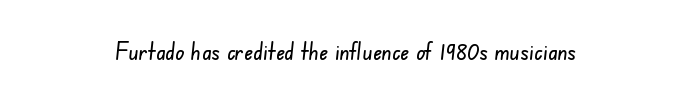
The image shows 24 px text type; set centered, normal letter spacing, not underlined.
